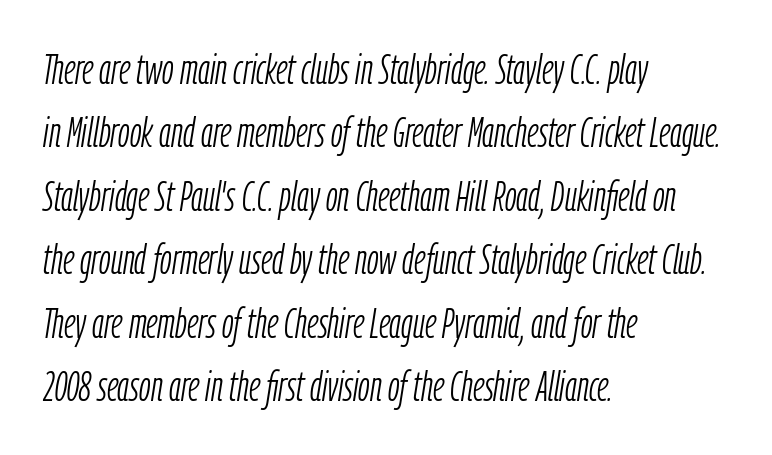
Q: Is the text bold? A: No.
Q: Is the text italic (slanted)? A: Yes, it leans right by about 9 degrees.
Q: Is the text underlined? A: No.
Q: How is the paragraph aligned? A: Left-aligned.
Q: Is the spacing between letters normal or unusually wide? A: Normal.
Q: Is the spacing between lines tight, normal or loose? A: Normal.
Q: Width (condensed, normal, or wide)? A: Condensed.
Q: Stroke contrast? A: Low.
Q: x-height? A: Medium.
Q: Monospaced? A: No.
